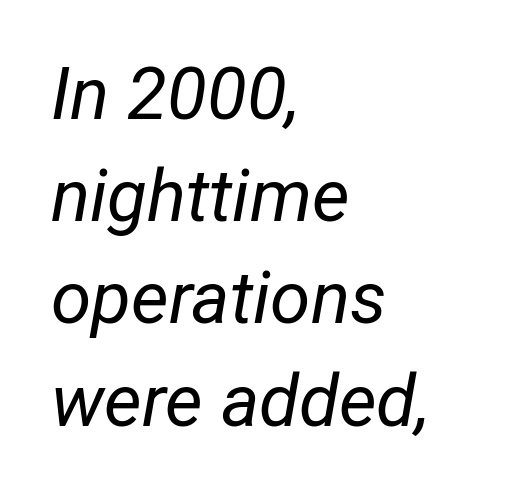
The foot of each line stays bare and open. The type is set solid horizontally, with unmodified tracking. Compared with typical paragraphs, the rows here are spaced about the same. A typesetter would call this proportional, since set widths differ per character. Compared with ordinary roman type, these characters are visibly tilted.
